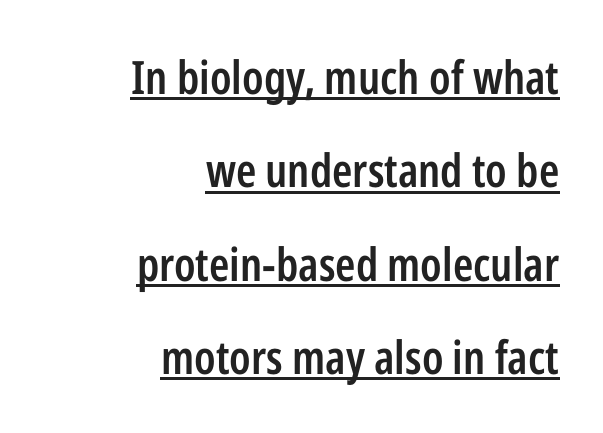
What decoration does the sample have? An underline. Posture: vertical. The passage shown is typeset with a sans-serif family. The rendering keeps characters at their native spacing. The glyphs have the mass of a demibold cut, below bold.
